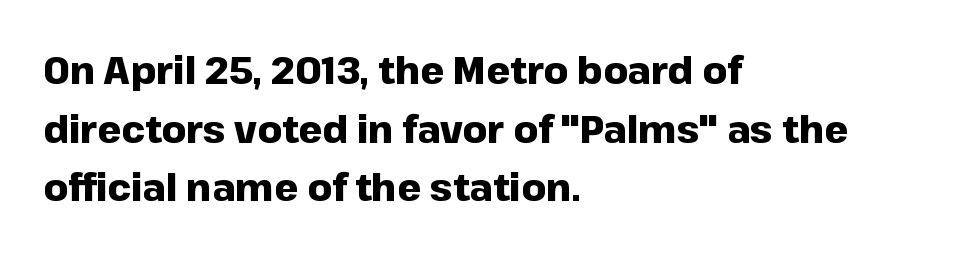
{"serif": "no", "italic": "no", "bold": "yes", "weight": "heavy", "width": "normal", "stroke_contrast": "low", "x_height": "medium", "monospaced": "no", "underline": "no", "align": "left", "line_spacing": "normal", "line_spacing_ratio": 1.54, "letter_spacing": "normal", "letter_spacing_em": 0.0, "glyph_px": 38}
